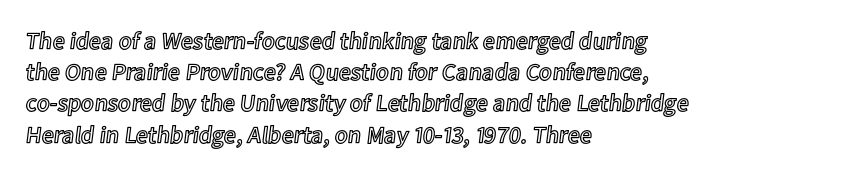
Does the copy run flush right? No — it runs flush left. Descender tails drop into unmarked territory. Reading down the column, the eye jumps a familiar distance to each next line.
